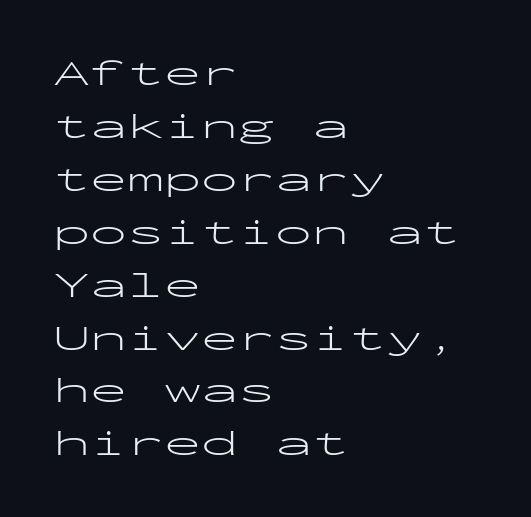
Q: Is the text bold? A: No.
Q: Is the text italic (slanted)? A: No, it is upright.
Q: Is the typeface a serif or a sans-serif typeface? A: Sans-serif.
Q: Is the text underlined? A: No.
Q: How is the paragraph aligned? A: Left-aligned.
Q: Is the spacing between letters normal or unusually wide? A: Normal.
Q: Is the spacing between lines tight, normal or loose? A: Normal.
Q: Width (condensed, normal, or wide)? A: Wide.
Q: Stroke contrast? A: Low.
Q: x-height? A: Medium.
Q: Monospaced? A: Yes.
